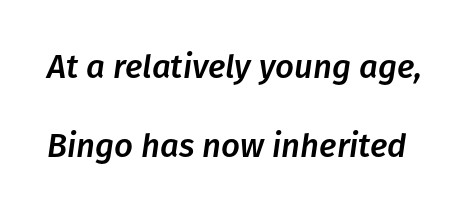
{"italic": "yes", "lean": "right", "slant_degrees": 8, "width": "normal", "stroke_contrast": "low", "x_height": "medium", "monospaced": "no", "underline": "no", "line_spacing": "loose", "line_spacing_ratio": 2.39, "letter_spacing": "normal", "letter_spacing_em": 0.0, "glyph_px": 33}
